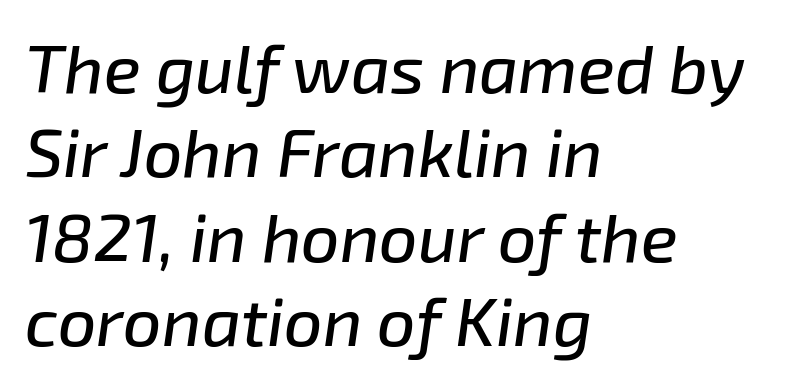
{"italic": "yes", "lean": "right", "slant_degrees": 8, "width": "normal", "stroke_contrast": "low", "x_height": "medium", "monospaced": "no", "underline": "no", "align": "left", "line_spacing_ratio": 1.24, "letter_spacing": "normal", "letter_spacing_em": 0.0, "glyph_px": 68}
